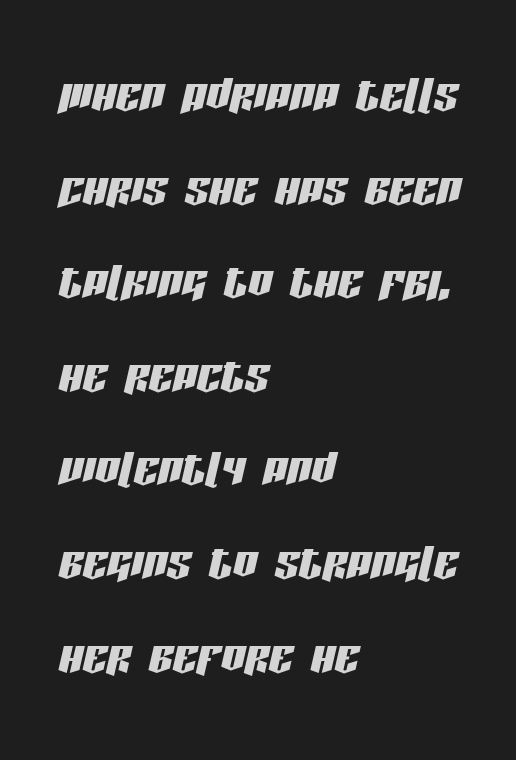
Q: Is the text italic (slanted)? A: Yes, it leans right by about 13 degrees.
Q: Is the text underlined? A: No.
Q: How is the paragraph aligned? A: Left-aligned.
Q: Is the spacing between letters normal or unusually wide? A: Normal.
Q: Is the spacing between lines tight, normal or loose? A: Normal.
Q: Width (condensed, normal, or wide)? A: Condensed.
Q: Stroke contrast? A: Low.
Q: x-height? A: Large.
Q: Monospaced? A: No.
